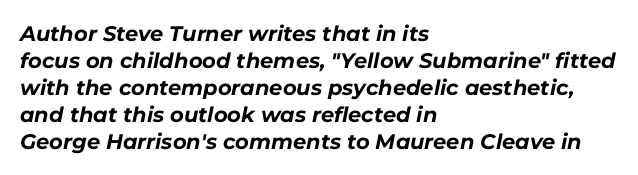
Vertically, the passage feels balanced, rows spaced as you'd expect. This rendering uses left alignment, leaving the right contour irregular. Thick stems and heavy bowls — unmistakably bold. The font's italic variant was chosen for this text. Underlining? Definitely not there. The type is set solid horizontally, with unmodified tracking.
